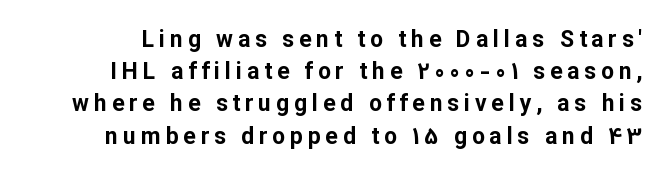
Tall strokes in this sample are plumb rather than angled. The block of text has a typical density, with ordinary space between rows. The strokes are fattened all the way to bold. The passage shown is not underscored anywhere.
